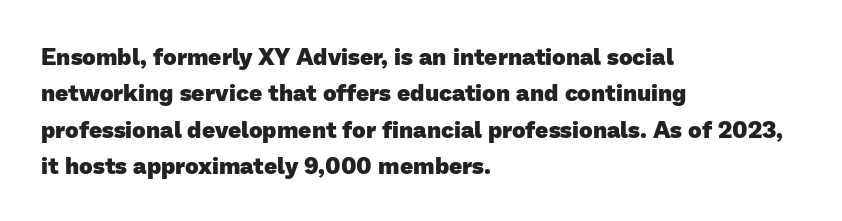
The rendering uses a bold face; every stroke is thick and dark. Nothing unusual about the tracking: characters are spaced as the font intends. In CSS terms this would be text-align: left. The vertical gap from one line to the next is medium. Any mark beneath the type? The region is blank.
